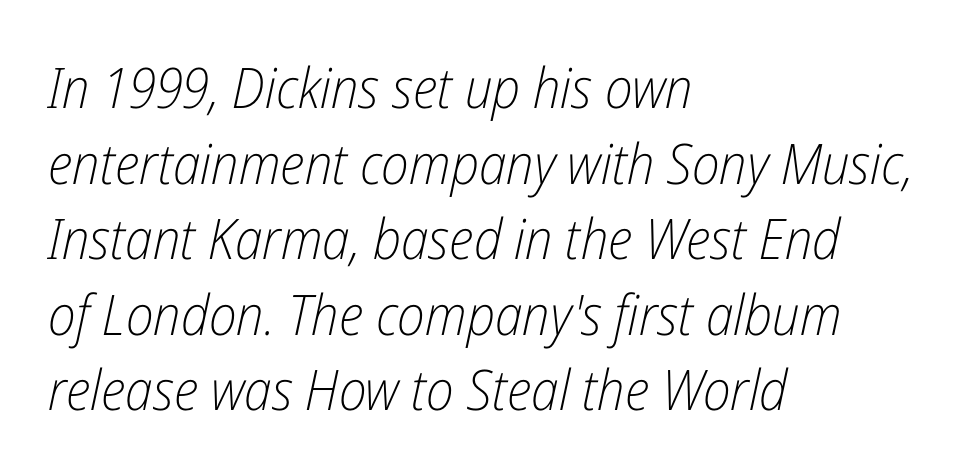
{"italic": "yes", "lean": "right", "slant_degrees": 12, "bold": "no", "weight": "light", "width": "condensed", "stroke_contrast": "low", "x_height": "medium", "monospaced": "no", "underline": "no", "align": "left", "line_spacing": "normal", "line_spacing_ratio": 1.35, "letter_spacing": "normal", "letter_spacing_em": 0.0, "glyph_px": 56}
